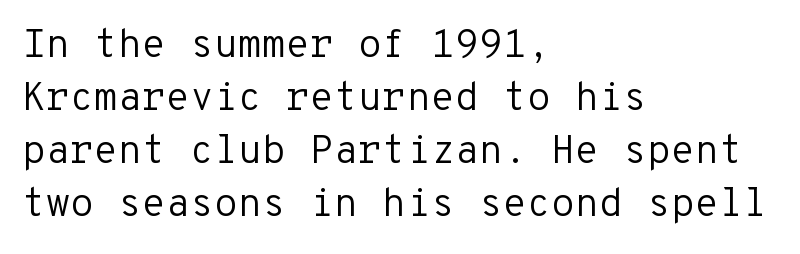
{"serif": "no", "italic": "no", "bold": "no", "weight": "regular", "width": "normal", "stroke_contrast": "low", "x_height": "medium", "monospaced": "yes", "underline": "no", "align": "left", "line_spacing": "normal", "line_spacing_ratio": 1.36, "letter_spacing": "normal", "letter_spacing_em": 0.0, "glyph_px": 39}
